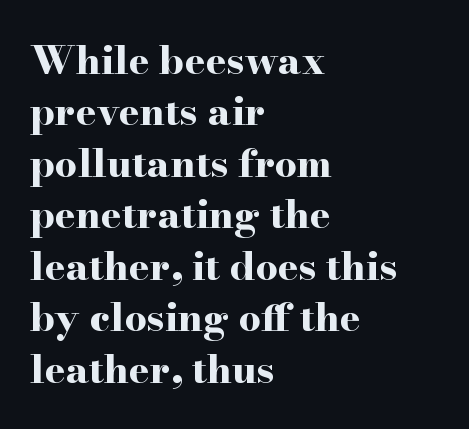
The image shows 39 px bold, wide serif type, upright; set left-aligned, normal line spacing (1.32x), normal letter spacing, not underlined; high stroke contrast and a small x-height.
